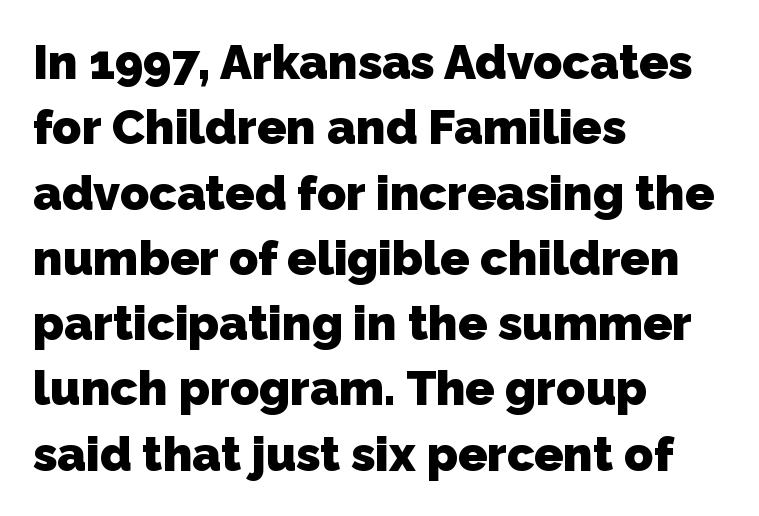
{"serif": "no", "bold": "yes", "weight": "heavy", "width": "normal", "stroke_contrast": "low", "x_height": "medium", "monospaced": "no", "underline": "no", "align": "left", "line_spacing": "normal", "line_spacing_ratio": 1.36, "letter_spacing": "normal", "letter_spacing_em": 0.0, "glyph_px": 48}
